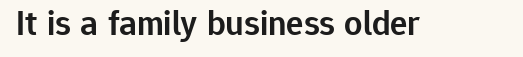
{"serif": "no", "italic": "no", "bold": "semi", "weight": "semibold", "width": "normal", "stroke_contrast": "low", "x_height": "medium", "monospaced": "no", "underline": "no", "letter_spacing": "normal", "letter_spacing_em": 0.0, "glyph_px": 36}
